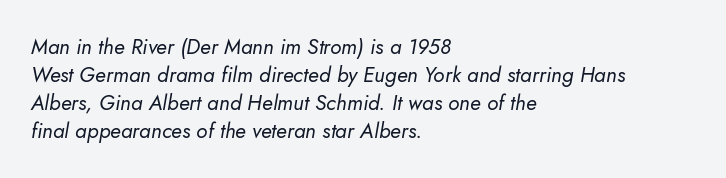
{"italic": "yes", "lean": "right", "slant_degrees": 10, "bold": "no", "underline": "no", "align": "left", "line_spacing": "normal", "line_spacing_ratio": 1.34, "letter_spacing": "normal", "letter_spacing_em": 0.0, "glyph_px": 21}
